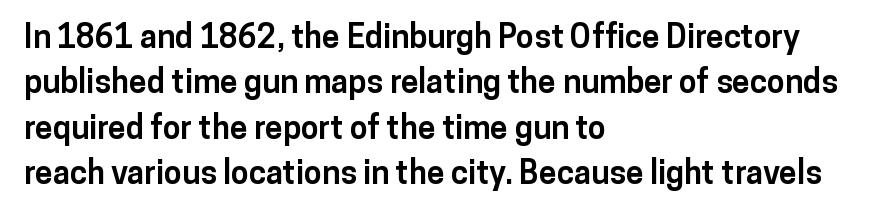
This sample uses a sans-serif face. Rows of type keep a routine distance in the vertical direction. Each letter keeps its own natural width here, so spacing adapts to shape. A bare baseline throughout the passage.
